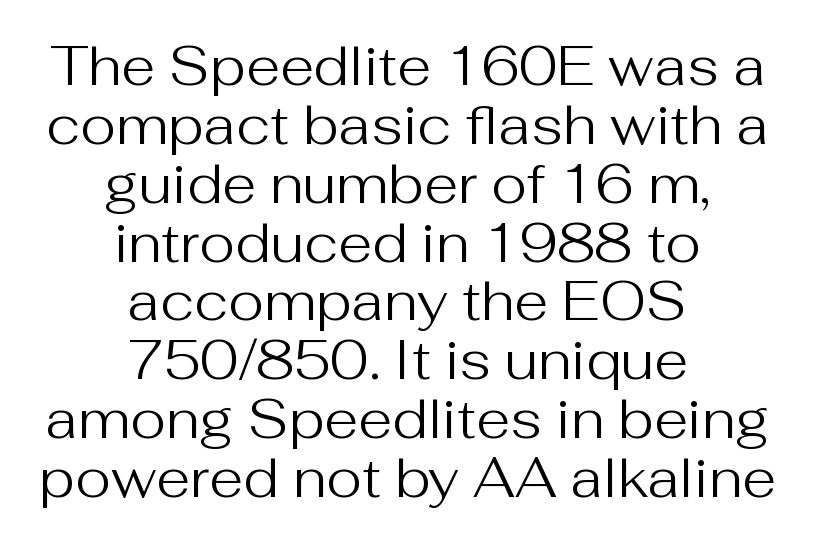
These lines are composed in type without serifs. The horizontal fit of the characters is conventional and even. The paragraph shown floats in the horizontal middle. Very little white space separates one row of letters from the next. If you drew a line through each stem, it would be perfectly vertical. The rendering uses natural spacing where letterforms have individual widths.
